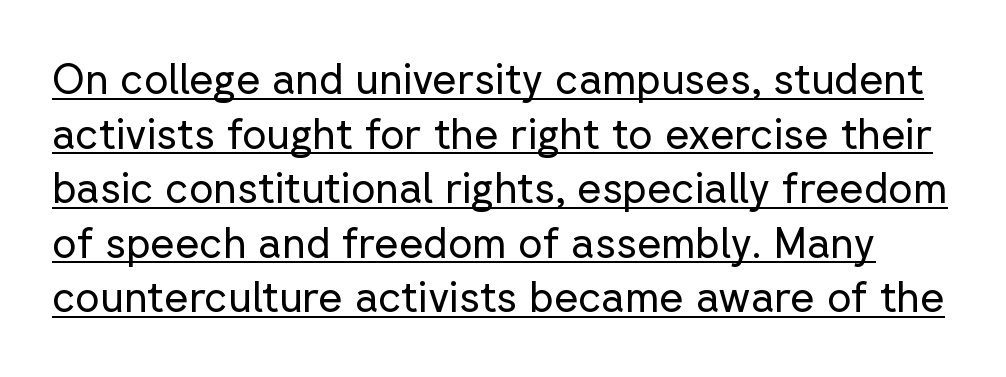
{"serif": "no", "italic": "no", "bold": "no", "weight": "regular", "width": "normal", "stroke_contrast": "low", "x_height": "medium", "monospaced": "no", "underline": "yes", "line_spacing": "normal", "line_spacing_ratio": 1.3, "letter_spacing": "normal", "letter_spacing_em": 0.0, "glyph_px": 42}
